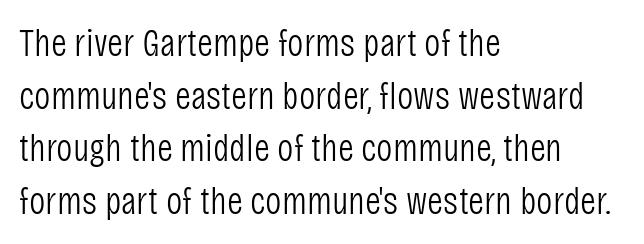
Q: Is the text bold? A: No.
Q: Is the text italic (slanted)? A: No, it is upright.
Q: Is the typeface a serif or a sans-serif typeface? A: Sans-serif.
Q: Is the text underlined? A: No.
Q: How is the paragraph aligned? A: Left-aligned.
Q: Is the spacing between letters normal or unusually wide? A: Normal.
Q: Is the spacing between lines tight, normal or loose? A: Normal.
Q: Width (condensed, normal, or wide)? A: Condensed.
Q: Stroke contrast? A: Low.
Q: x-height? A: Large.
Q: Monospaced? A: No.
